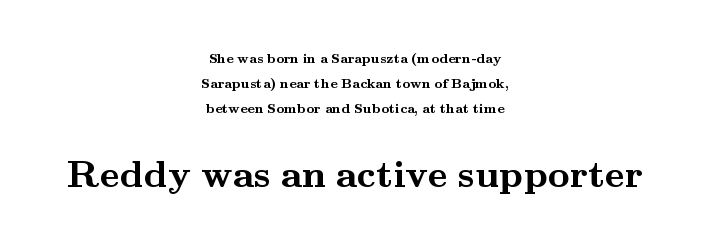
{"serif": "yes", "italic": "no", "bold": "yes", "weight": "semibold", "width": "wide", "stroke_contrast": "medium", "x_height": "small", "monospaced": "no", "underline": "no", "align": "center", "line_spacing_ratio": 1.77, "letter_spacing": "normal", "letter_spacing_em": 0.0, "larger_block": "second", "size_ratio": 2.71, "glyph_px": 38}
